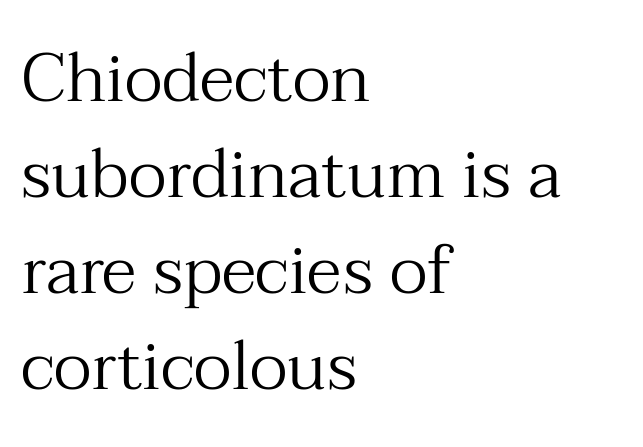
{"serif": "yes", "italic": "no", "bold": "no", "weight": "regular", "width": "normal", "stroke_contrast": "medium", "x_height": "medium", "monospaced": "no", "underline": "no", "align": "left", "line_spacing": "normal", "line_spacing_ratio": 1.41, "letter_spacing": "normal", "letter_spacing_em": 0.0, "glyph_px": 68}
